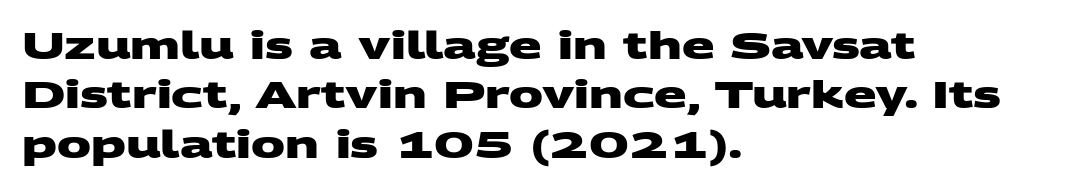
Serifs: no, the terminals of the letterforms are clean. Which margin do the lines hug? The left one — the right edge is uneven. Think of a printed novel: that variable character pitch is what you see here. Tracking here is standard; glyphs follow each other at the usual distance. Check the space under the baseline: it is left empty. Quick note: interline space is typical.
